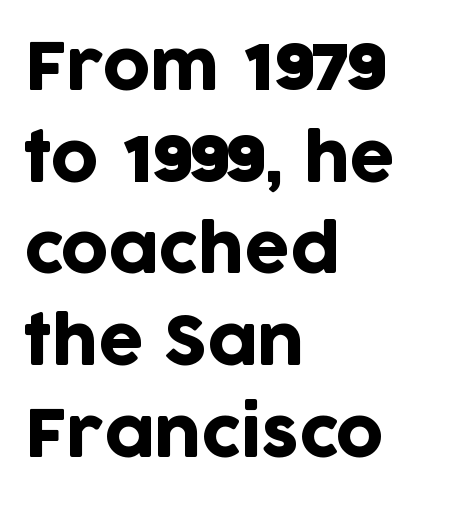
The image shows 65 px sans-serif type, upright; set left-aligned, normal line spacing (1.41x), normal letter spacing, not underlined; low stroke contrast and a large x-height.
